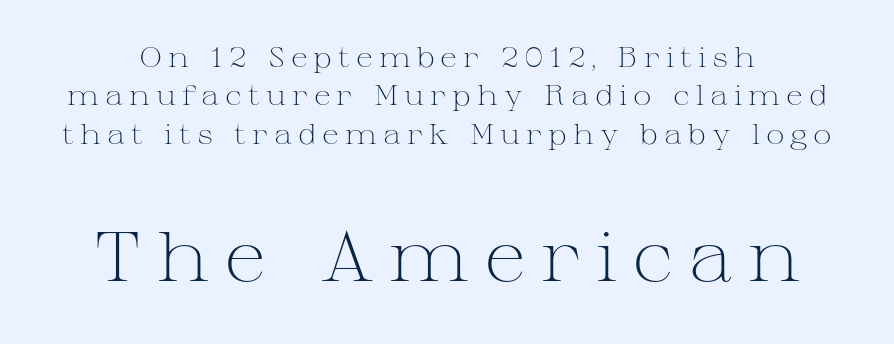
{"serif": "yes", "italic": "no", "bold": "no", "weight": "light", "width": "wide", "stroke_contrast": "medium", "x_height": "medium", "monospaced": "no", "underline": "no", "line_spacing": "normal", "line_spacing_ratio": 1.37, "letter_spacing": "wide", "letter_spacing_em": 0.21, "larger_block": "second", "size_ratio": 2.5, "glyph_px": 70}
